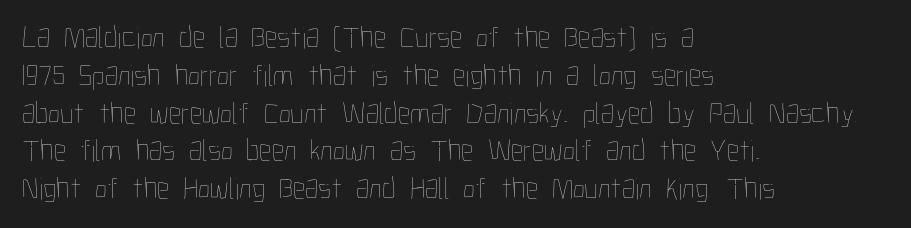
{"italic": "no", "bold": "no", "weight": "thin", "width": "condensed", "stroke_contrast": "low", "x_height": "medium", "monospaced": "no", "underline": "no", "align": "left", "line_spacing_ratio": 1.22, "letter_spacing": "normal", "letter_spacing_em": 0.0, "glyph_px": 31}
